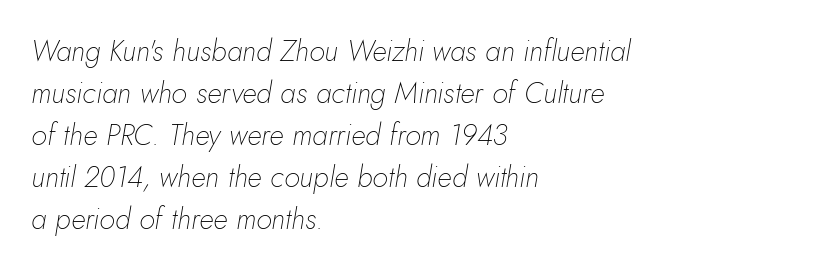
Q: Is the text bold? A: No.
Q: Is the text italic (slanted)? A: Yes, it leans right by about 10 degrees.
Q: Is the text underlined? A: No.
Q: How is the paragraph aligned? A: Left-aligned.
Q: Is the spacing between letters normal or unusually wide? A: Normal.
Q: Is the spacing between lines tight, normal or loose? A: Normal.
Q: Width (condensed, normal, or wide)? A: Normal.
Q: Stroke contrast? A: Low.
Q: x-height? A: Small.
Q: Monospaced? A: No.
